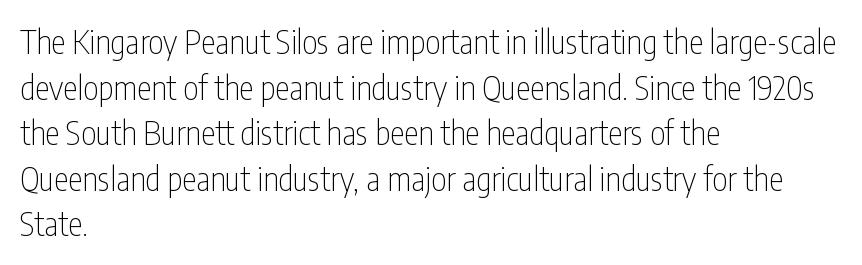
The image shows 33 px thin, condensed sans-serif type, upright; set left-aligned, normal line spacing (1.38x), normal letter spacing, not underlined; low stroke contrast and a medium x-height.
